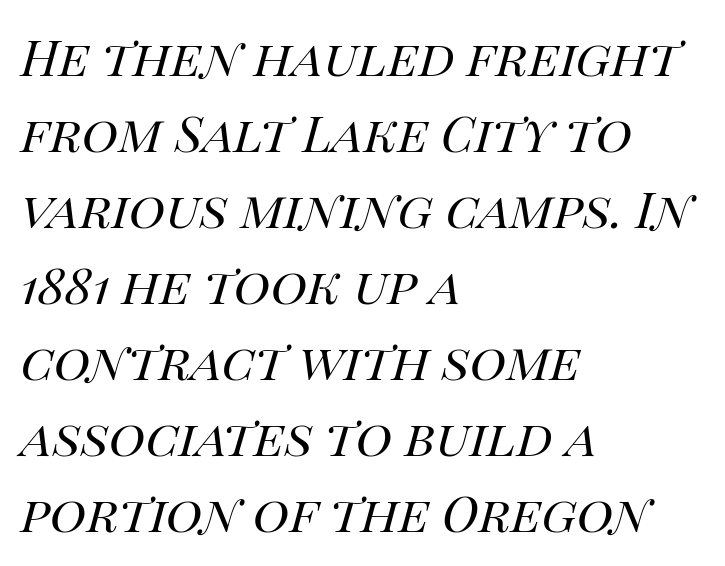
Q: Is the text bold? A: No.
Q: Is the text italic (slanted)? A: Yes, it leans right by about 14 degrees.
Q: Is the text underlined? A: No.
Q: How is the paragraph aligned? A: Left-aligned.
Q: Is the spacing between letters normal or unusually wide? A: Normal.
Q: Is the spacing between lines tight, normal or loose? A: Normal.
Q: Width (condensed, normal, or wide)? A: Normal.
Q: Stroke contrast? A: High.
Q: x-height? A: Large.
Q: Monospaced? A: No.
